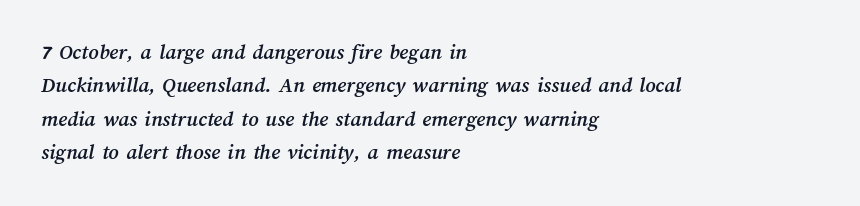
The passage shown stacks its lines at a standard gap. This sample uses plain, unmodified letter spacing. Leftover space on each line is placed entirely after the last word. Unmarked baselines from the first word to the last.
